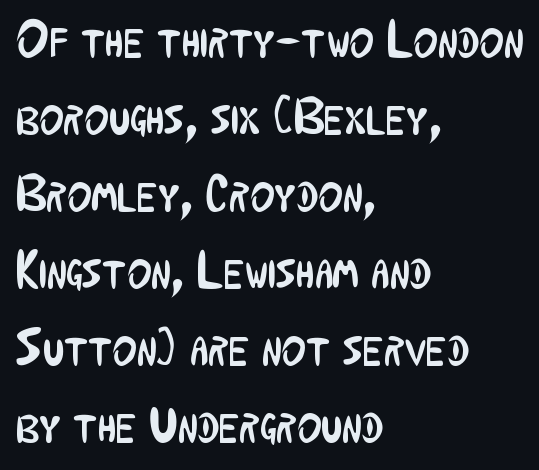
The image shows 52 px regular-weight, condensed sans-serif type, upright; set left-aligned, normal line spacing (1.48x), normal letter spacing, not underlined; low stroke contrast and a medium x-height.
